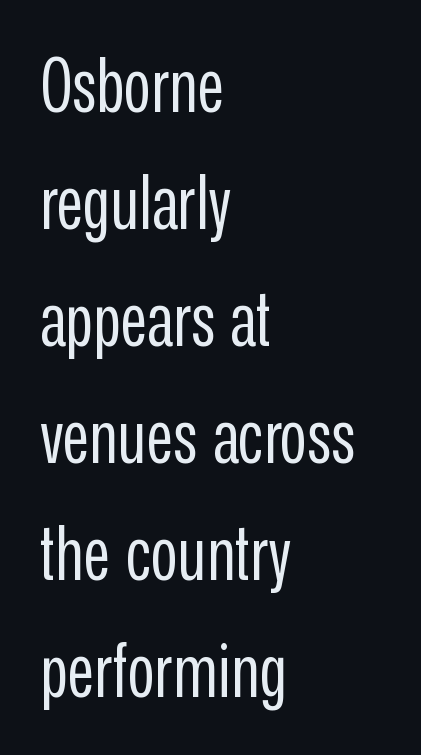
{"serif": "no", "italic": "no", "bold": "no", "weight": "regular", "width": "condensed", "stroke_contrast": "low", "x_height": "medium", "monospaced": "no", "underline": "no", "align": "left", "line_spacing": "normal", "line_spacing_ratio": 1.58, "letter_spacing": "normal", "letter_spacing_em": 0.0, "glyph_px": 74}
